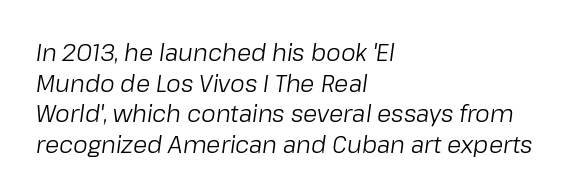
Plain, unruled lines of type. Does the leading feel generous? No, just average. Compared with a centered layout, this one pins lines to the left instead. These lines keep a tight, regular rhythm from letter to letter. This sample uses an oblique cut, with every glyph tilted off the vertical.
